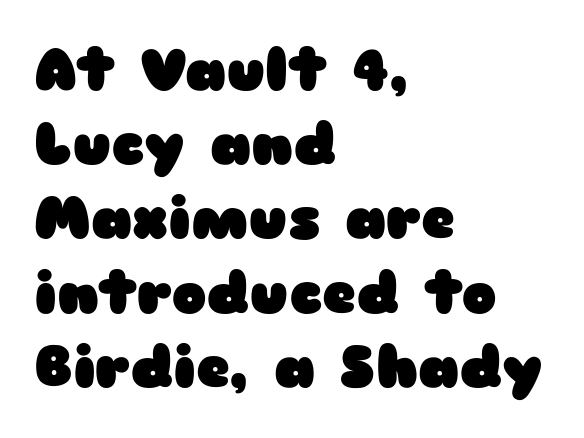
A typesetter would call this leading conventional body-copy spacing. The passage shown is typeset with a sans-serif family. Descender tails drop into unmarked territory. Notice how thick the strokes are: this is what a full bold looks like. Proportional: the letters do not fall into vertical columns.
